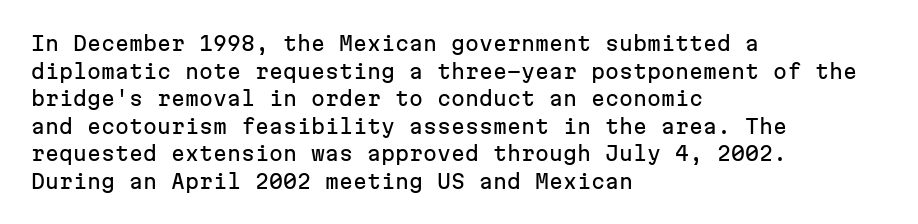
{"italic": "no", "underline": "no", "align": "left", "line_spacing": "normal", "line_spacing_ratio": 1.38, "letter_spacing": "normal", "letter_spacing_em": 0.0, "glyph_px": 20}
